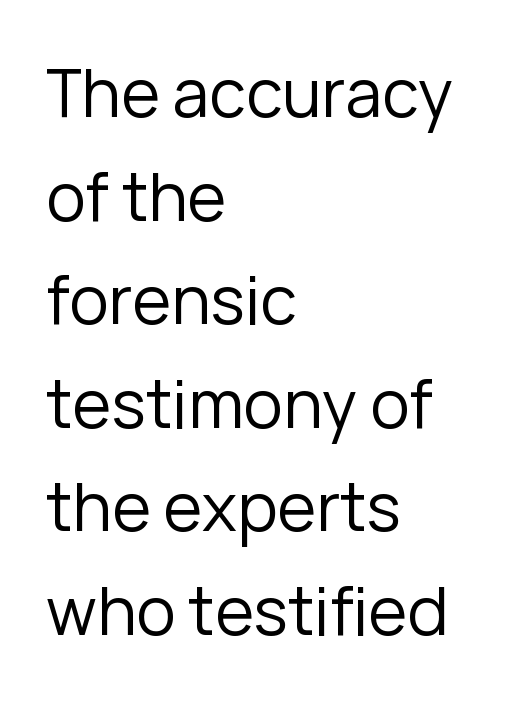
Q: Is the text bold? A: No.
Q: Is the text italic (slanted)? A: No, it is upright.
Q: Is the typeface a serif or a sans-serif typeface? A: Sans-serif.
Q: Is the text underlined? A: No.
Q: How is the paragraph aligned? A: Left-aligned.
Q: Is the spacing between letters normal or unusually wide? A: Normal.
Q: Is the spacing between lines tight, normal or loose? A: Normal.
Q: Width (condensed, normal, or wide)? A: Normal.
Q: Stroke contrast? A: Low.
Q: x-height? A: Medium.
Q: Monospaced? A: No.
